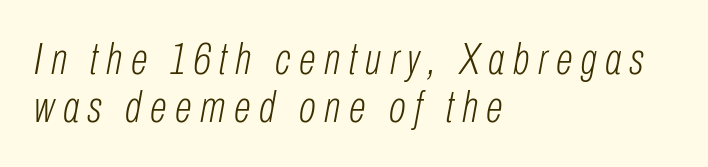
The image shows 45 px light, condensed type, italic (leaning right); set left-aligned, tight line spacing (1.07x), not underlined; low stroke contrast and a medium x-height.
